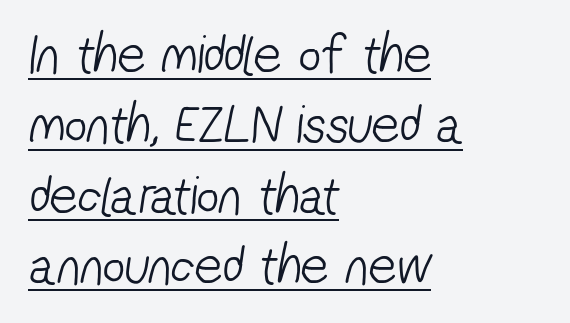
{"serif": "no", "bold": "no", "weight": "light", "width": "condensed", "stroke_contrast": "low", "x_height": "medium", "monospaced": "no", "underline": "yes", "align": "left", "line_spacing": "normal", "line_spacing_ratio": 1.28, "letter_spacing": "normal", "letter_spacing_em": 0.0, "glyph_px": 55}
